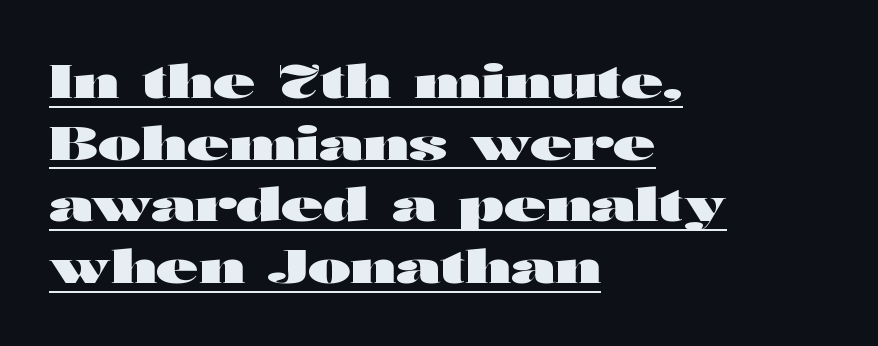
Q: Is the text bold? A: Yes.
Q: Is the text italic (slanted)? A: No, it is upright.
Q: Is the typeface a serif or a sans-serif typeface? A: Serif.
Q: Is the text underlined? A: Yes.
Q: How is the paragraph aligned? A: Left-aligned.
Q: Is the spacing between letters normal or unusually wide? A: Normal.
Q: Is the spacing between lines tight, normal or loose? A: Normal.
Q: Width (condensed, normal, or wide)? A: Wide.
Q: Stroke contrast? A: High.
Q: x-height? A: Medium.
Q: Monospaced? A: No.
